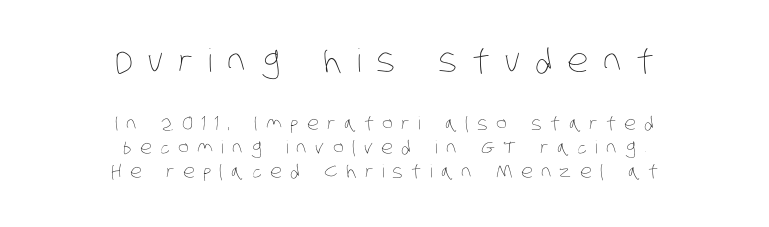
Q: Is the text bold? A: No.
Q: Is the text underlined? A: No.
Q: How is the paragraph aligned? A: Centered.
Q: Is the spacing between letters normal or unusually wide? A: Unusually wide.
Q: Is the spacing between lines tight, normal or loose? A: Normal.
Q: Which block of text is set in a larger size, the first (top) or the second (bottom)? A: The first (top) one.
Q: Width (condensed, normal, or wide)? A: Condensed.
Q: Stroke contrast? A: Low.
Q: x-height? A: Large.
Q: Monospaced? A: No.
